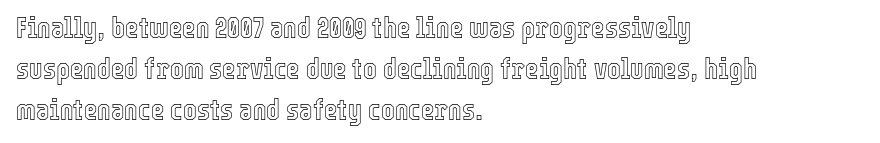
The letters stand straight up with perfectly vertical stems. Each letter keeps its own natural width here, so spacing adapts to shape. If you drew a ruler down the left edge, every line would touch it. Is the letter spacing exaggerated? No — it looks like the ordinary default.
